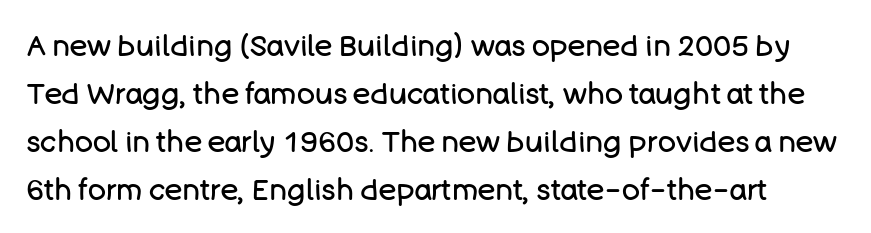
You can tell it's not italic because the verticals are truly vertical. I'd call this a sans setting — the letters go barefoot. These lines keep a tight, regular rhythm from letter to letter. The vertical gap from one line to the next is medium.
